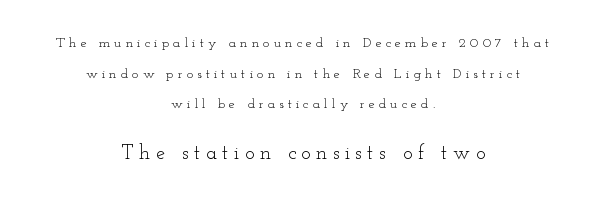
Q: Is the text bold? A: No.
Q: Is the text italic (slanted)? A: No, it is upright.
Q: Is the text underlined? A: No.
Q: How is the paragraph aligned? A: Centered.
Q: Is the spacing between letters normal or unusually wide? A: Unusually wide.
Q: Is the spacing between lines tight, normal or loose? A: Loose.
Q: Which block of text is set in a larger size, the first (top) or the second (bottom)? A: The second (bottom) one.
